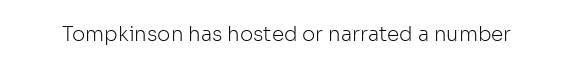
The image shows 20 px text type, upright; set normal letter spacing, not underlined.
